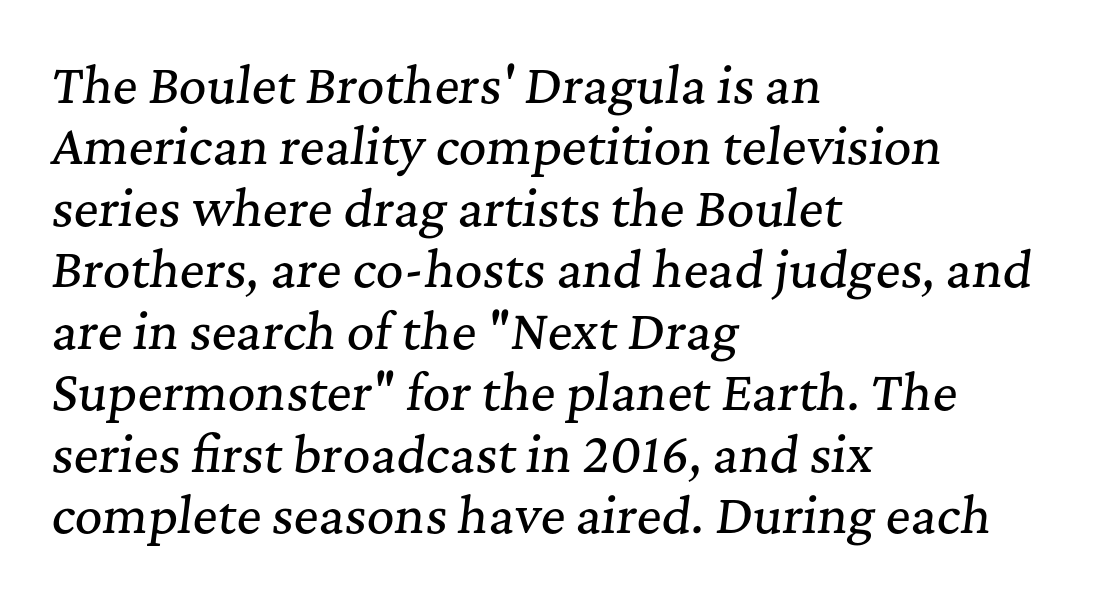
{"serif": "yes", "italic": "yes", "lean": "right", "slant_degrees": 7, "width": "normal", "stroke_contrast": "medium", "x_height": "medium", "monospaced": "no", "underline": "no", "align": "left", "line_spacing": "normal", "line_spacing_ratio": 1.28, "letter_spacing": "normal", "letter_spacing_em": 0.0, "glyph_px": 48}
